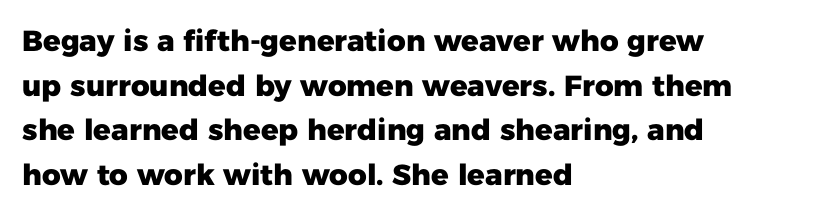
Q: Is the text bold? A: Yes.
Q: Is the text italic (slanted)? A: No, it is upright.
Q: Is the typeface a serif or a sans-serif typeface? A: Sans-serif.
Q: Is the text underlined? A: No.
Q: How is the paragraph aligned? A: Left-aligned.
Q: Is the spacing between letters normal or unusually wide? A: Normal.
Q: Is the spacing between lines tight, normal or loose? A: Normal.
Q: Width (condensed, normal, or wide)? A: Normal.
Q: Stroke contrast? A: Low.
Q: x-height? A: Medium.
Q: Monospaced? A: No.
